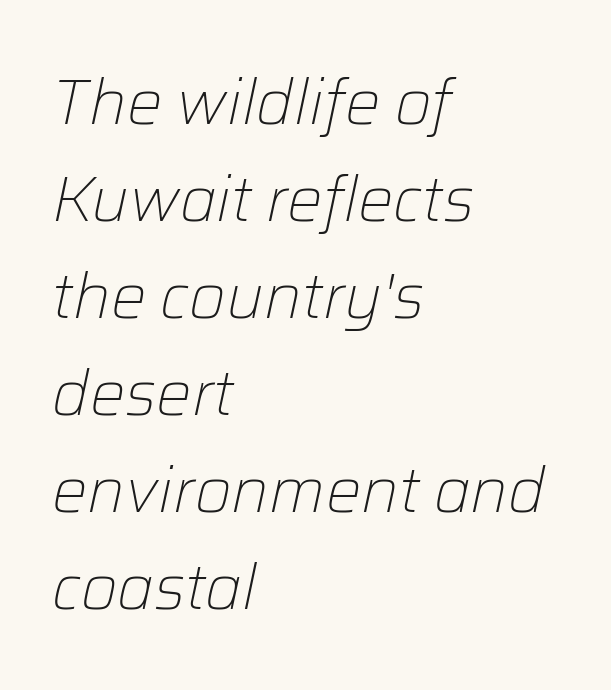
The image shows 63 px light type, italic (leaning right); set left-aligned, normal line spacing (1.54x), normal letter spacing, not underlined; low stroke contrast and a medium x-height.
